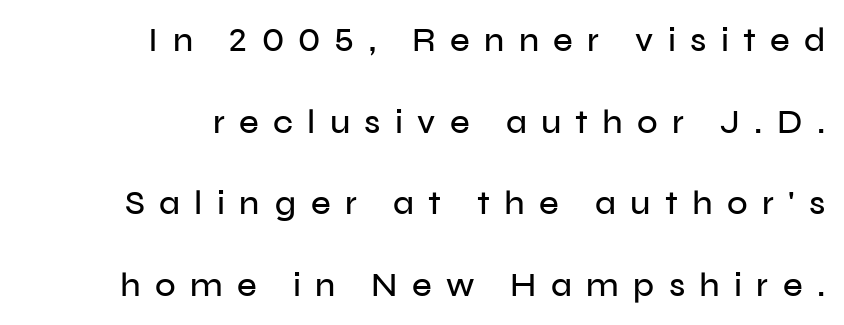
The image shows 34 px sans-serif type, upright; set right-aligned, loose line spacing (2.4x), unusually wide letter spacing (+0.42 em), not underlined; low stroke contrast and a medium x-height.
